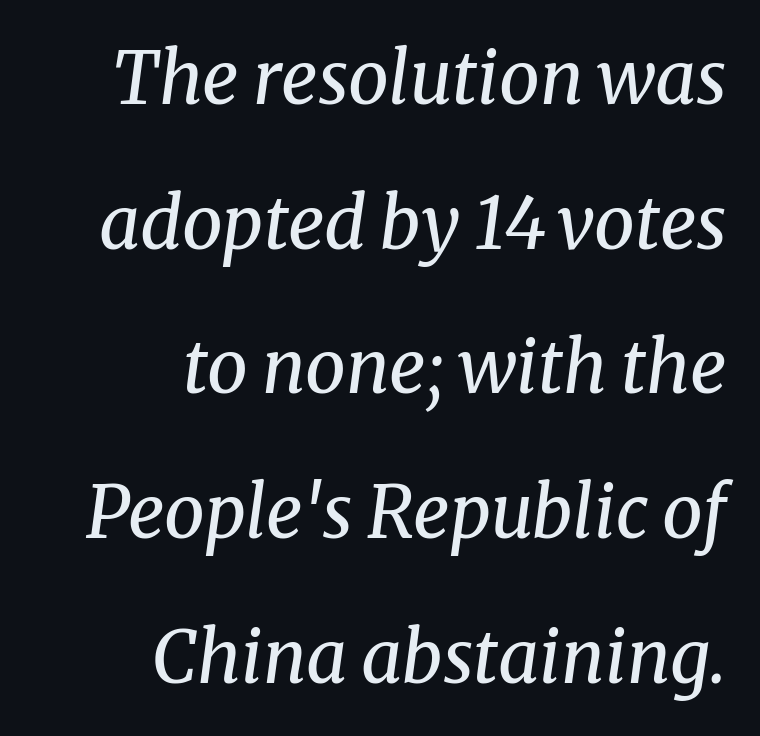
A typesetter would call this proportional, since set widths differ per character. Descenders are the only things crossing below the line. What's the leading like? Stretched, with rows far apart. The face used here is rendered with its standard letterfit. This sample is right-justified, so line beginnings fall wherever the words allow.
